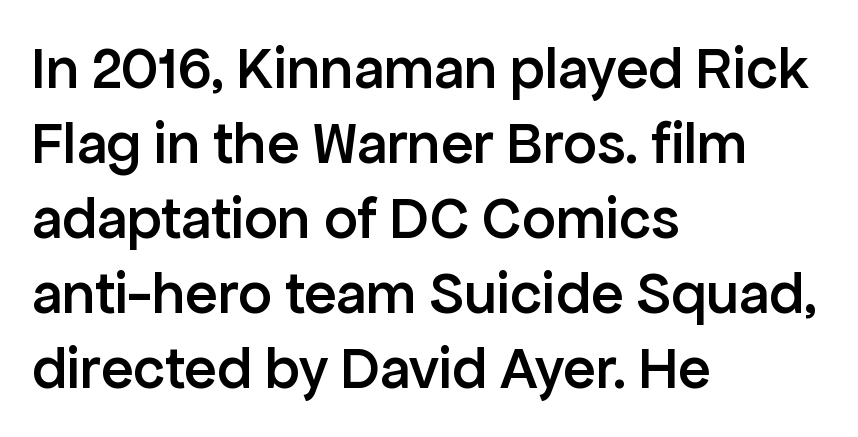
The image shows 60 px semibold sans-serif type, upright; set left-aligned, normal line spacing (1.25x), normal letter spacing, not underlined; low stroke contrast and a medium x-height.
